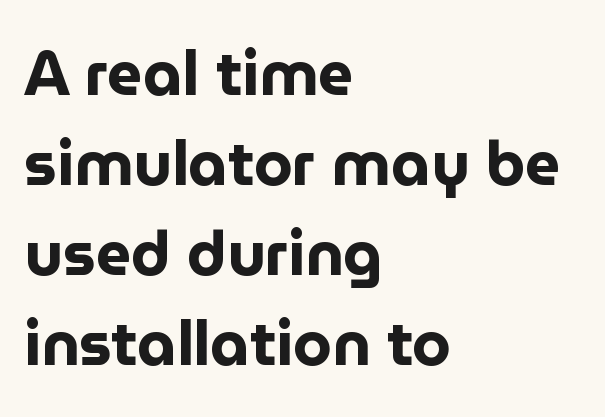
The image shows 62 px bold sans-serif type, upright; set left-aligned, normal line spacing (1.45x), normal letter spacing, not underlined; low stroke contrast and a medium x-height.
